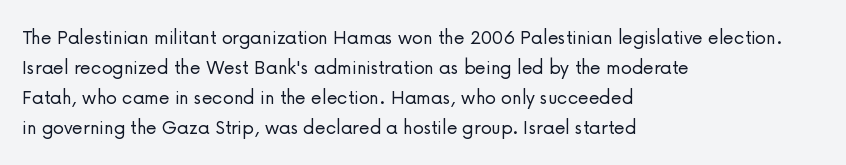
The image shows 22 px text type, upright; set left-aligned, normal line spacing (1.37x), normal letter spacing, not underlined.
